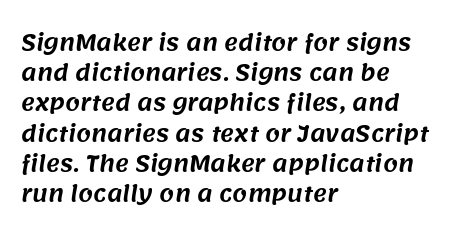
The image shows 21 px text type; set left-aligned, normal line spacing (1.44x), normal letter spacing, not underlined.
